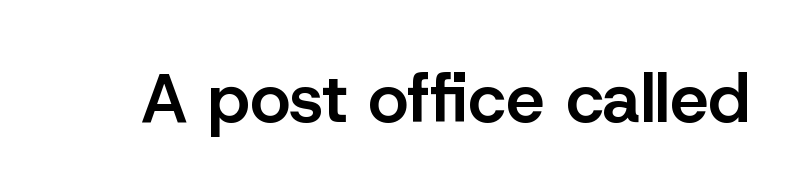
{"serif": "no", "italic": "no", "bold": "semi", "weight": "semibold", "width": "normal", "stroke_contrast": "low", "x_height": "medium", "monospaced": "no", "underline": "no", "letter_spacing": "normal", "letter_spacing_em": 0.0, "glyph_px": 69}
